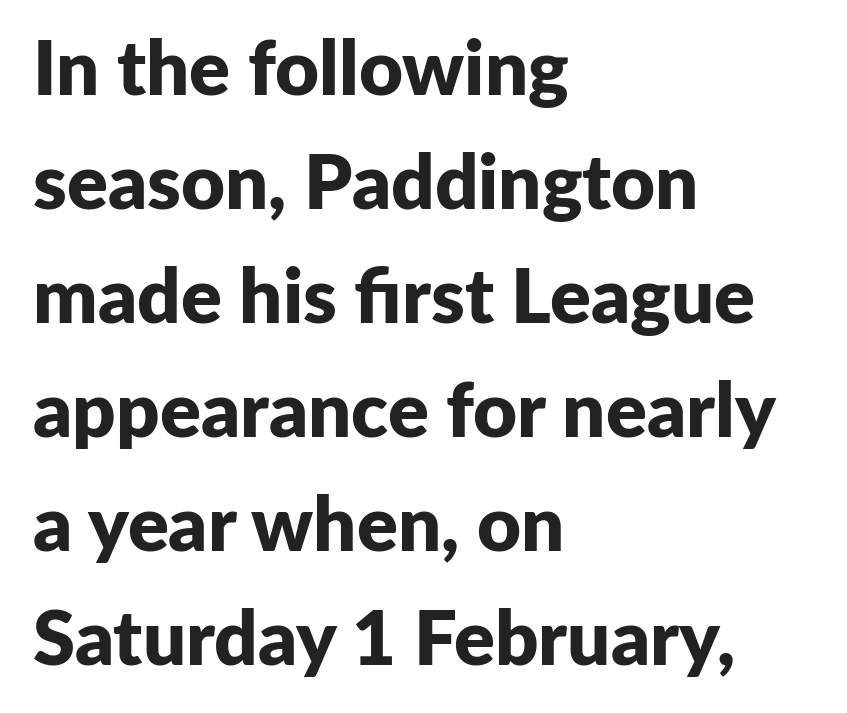
Q: Is the text bold? A: Yes.
Q: Is the text italic (slanted)? A: No, it is upright.
Q: Is the typeface a serif or a sans-serif typeface? A: Sans-serif.
Q: Is the text underlined? A: No.
Q: How is the paragraph aligned? A: Left-aligned.
Q: Is the spacing between letters normal or unusually wide? A: Normal.
Q: Is the spacing between lines tight, normal or loose? A: Normal.
Q: Width (condensed, normal, or wide)? A: Normal.
Q: Stroke contrast? A: Low.
Q: x-height? A: Medium.
Q: Monospaced? A: No.
